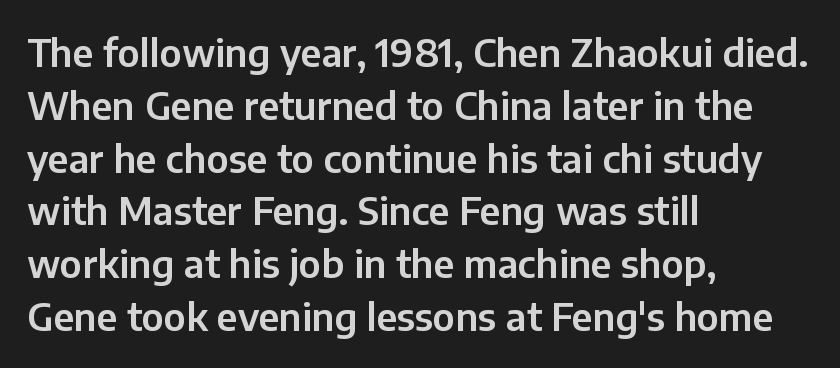
Q: Is the text italic (slanted)? A: No, it is upright.
Q: Is the typeface a serif or a sans-serif typeface? A: Sans-serif.
Q: Is the text underlined? A: No.
Q: How is the paragraph aligned? A: Left-aligned.
Q: Is the spacing between letters normal or unusually wide? A: Normal.
Q: Is the spacing between lines tight, normal or loose? A: Normal.
Q: Width (condensed, normal, or wide)? A: Normal.
Q: Stroke contrast? A: Low.
Q: x-height? A: Medium.
Q: Monospaced? A: No.
